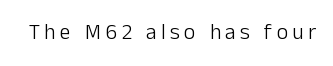
Q: Is the text bold? A: No.
Q: Is the text italic (slanted)? A: No, it is upright.
Q: Is the text underlined? A: No.
